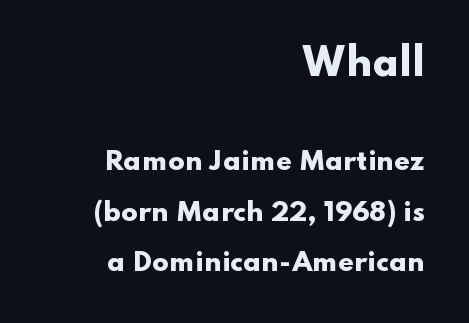
{"serif": "no", "italic": "no", "bold": "yes", "weight": "heavy", "width": "wide", "stroke_contrast": "low", "x_height": "small", "monospaced": "no", "underline": "no", "align": "right", "line_spacing": "loose", "line_spacing_ratio": 2.02, "letter_spacing": "normal", "letter_spacing_em": 0.0, "larger_block": "first", "size_ratio": 1.48, "glyph_px": 37}
